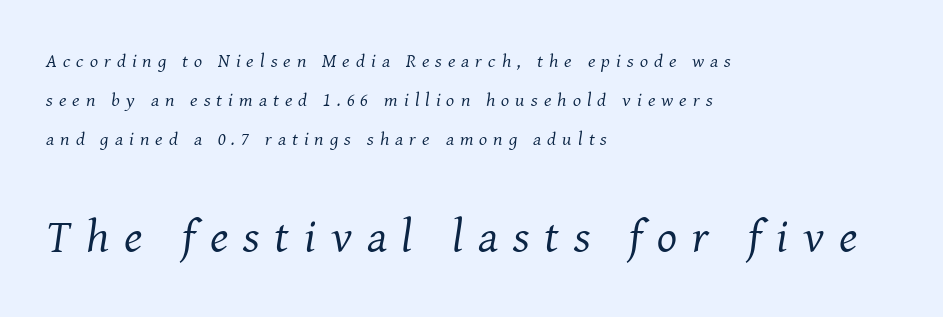
Q: Is the text bold? A: No.
Q: Is the text italic (slanted)? A: Yes, it leans right by about 8 degrees.
Q: Is the typeface a serif or a sans-serif typeface? A: Serif.
Q: Is the text underlined? A: No.
Q: How is the paragraph aligned? A: Left-aligned.
Q: Is the spacing between letters normal or unusually wide? A: Unusually wide.
Q: Is the spacing between lines tight, normal or loose? A: Loose.
Q: Which block of text is set in a larger size, the first (top) or the second (bottom)? A: The second (bottom) one.
Q: Width (condensed, normal, or wide)? A: Normal.
Q: Stroke contrast? A: Medium.
Q: x-height? A: Medium.
Q: Monospaced? A: No.
